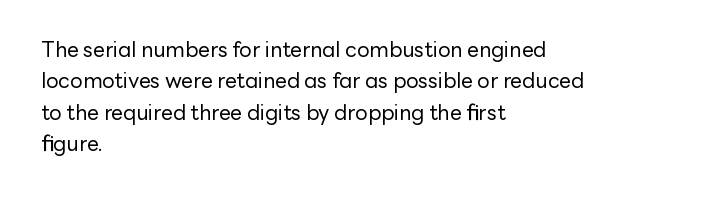
{"italic": "no", "bold": "no", "underline": "no", "align": "left", "line_spacing": "normal", "line_spacing_ratio": 1.49, "letter_spacing": "normal", "letter_spacing_em": 0.0, "glyph_px": 21}
